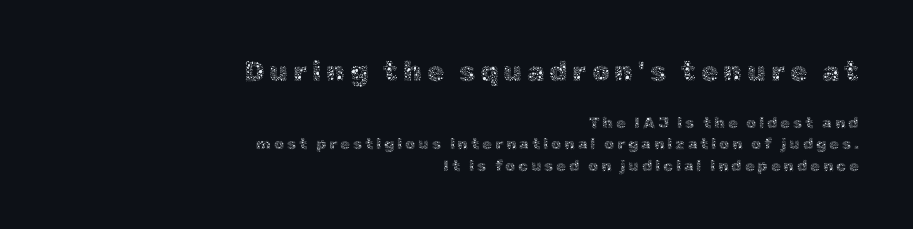
{"italic": "no", "bold": "no", "weight": "thin", "width": "normal", "x_height": "medium", "monospaced": "no", "underline": "no", "align": "right", "line_spacing": "normal", "line_spacing_ratio": 1.32, "larger_block": "first", "size_ratio": 1.75, "glyph_px": 28}
